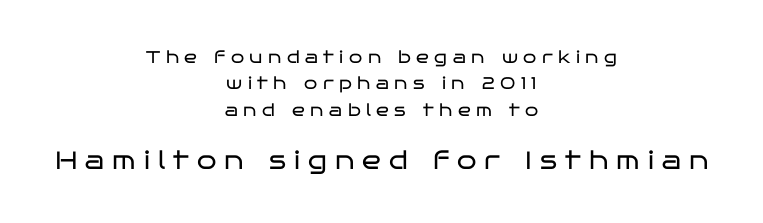
Q: Is the text bold? A: No.
Q: Is the text italic (slanted)? A: No, it is upright.
Q: Is the text underlined? A: No.
Q: How is the paragraph aligned? A: Centered.
Q: Is the spacing between letters normal or unusually wide? A: Unusually wide.
Q: Is the spacing between lines tight, normal or loose? A: Normal.
Q: Which block of text is set in a larger size, the first (top) or the second (bottom)? A: The second (bottom) one.
